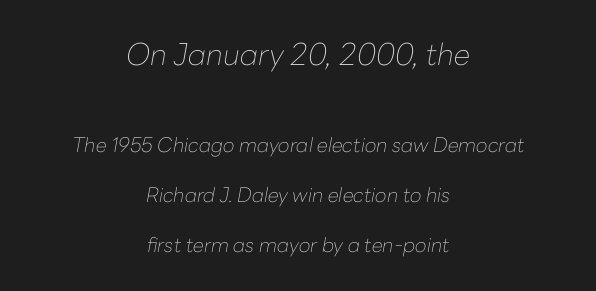
Q: Is the text bold? A: No.
Q: Is the text italic (slanted)? A: Yes, it leans right by about 10 degrees.
Q: Is the text underlined? A: No.
Q: How is the paragraph aligned? A: Centered.
Q: Is the spacing between letters normal or unusually wide? A: Normal.
Q: Is the spacing between lines tight, normal or loose? A: Loose.
Q: Which block of text is set in a larger size, the first (top) or the second (bottom)? A: The first (top) one.
Q: Width (condensed, normal, or wide)? A: Normal.
Q: Stroke contrast? A: Low.
Q: x-height? A: Medium.
Q: Monospaced? A: No.
